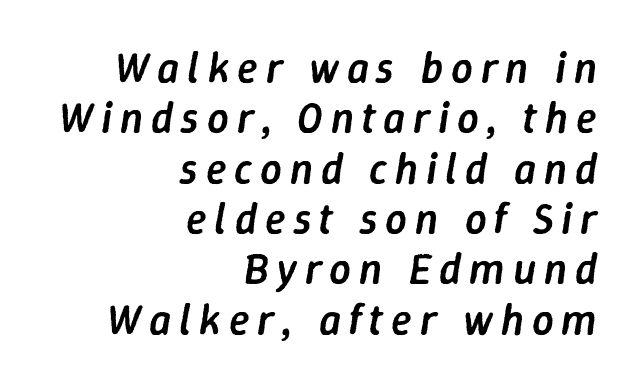
Where is the straight margin? On the right. Looks like regular typesetting: each glyph gets only the width it needs. The typography opts for an oblique posture over an upright one. A bit beefed up — I'd call it semibold rather than bold.
